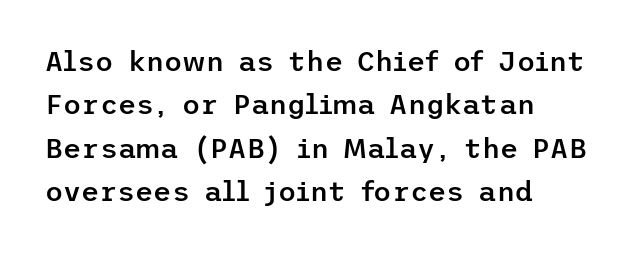
Q: Is the text bold? A: Semi-bold.
Q: Is the text italic (slanted)? A: No, it is upright.
Q: Is the typeface a serif or a sans-serif typeface? A: Sans-serif.
Q: Is the text underlined? A: No.
Q: How is the paragraph aligned? A: Left-aligned.
Q: Is the spacing between letters normal or unusually wide? A: Normal.
Q: Is the spacing between lines tight, normal or loose? A: Normal.
Q: Width (condensed, normal, or wide)? A: Normal.
Q: Stroke contrast? A: Low.
Q: x-height? A: Medium.
